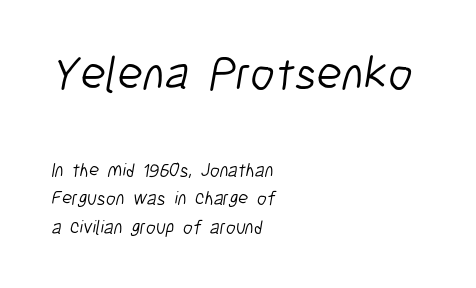
{"serif": "no", "bold": "no", "weight": "light", "width": "condensed", "stroke_contrast": "low", "x_height": "medium", "monospaced": "no", "underline": "no", "align": "left", "line_spacing": "normal", "line_spacing_ratio": 1.51, "letter_spacing": "normal", "letter_spacing_em": 0.0, "larger_block": "first", "size_ratio": 2.47, "glyph_px": 47}
